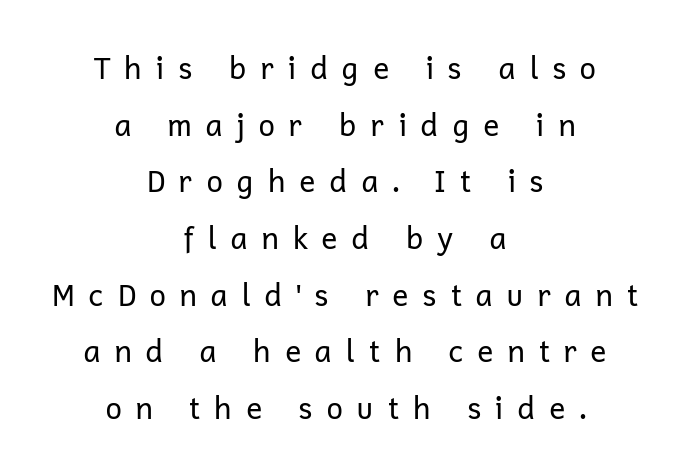
The image shows 30 px regular-weight sans-serif type, upright; set centered, line spacing 1.89x, unusually wide letter spacing (+0.43 em), not underlined; low stroke contrast and a medium x-height.
